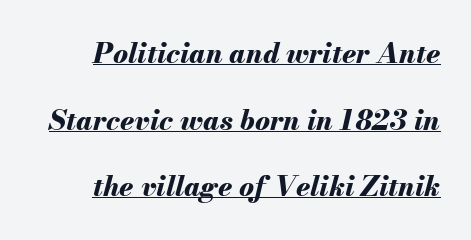
Horizontal bands of white between lines are thick stripes. The font's italic variant was chosen for this text. All the whitespace from short lines collects on the left. Do the characters align in a grid? No, the font is proportional. These words are printed bold, with thick strokes throughout.
